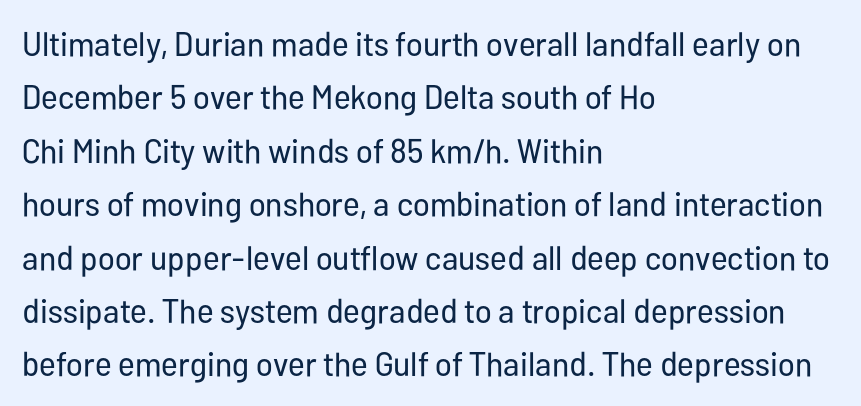
The image shows 34 px regular-weight, condensed sans-serif type, upright; set left-aligned, normal line spacing (1.57x), normal letter spacing, not underlined; low stroke contrast and a medium x-height.
